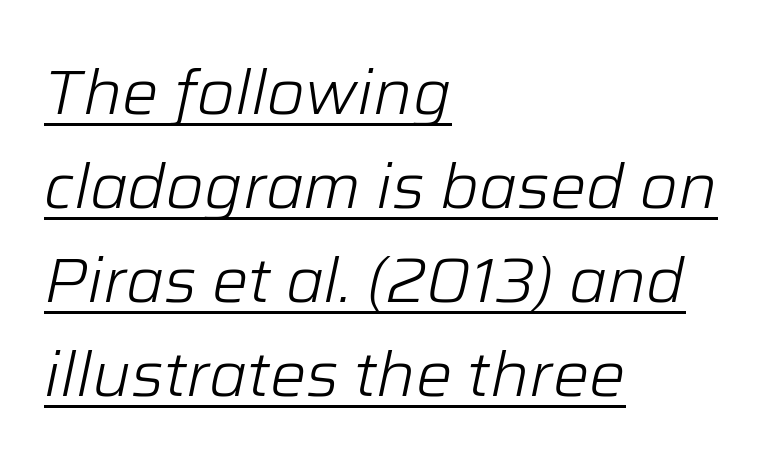
Q: Is the text bold? A: No.
Q: Is the text italic (slanted)? A: Yes, it leans right by about 12 degrees.
Q: Is the text underlined? A: Yes.
Q: How is the paragraph aligned? A: Left-aligned.
Q: Is the spacing between letters normal or unusually wide? A: Normal.
Q: Is the spacing between lines tight, normal or loose? A: Normal.
Q: Width (condensed, normal, or wide)? A: Normal.
Q: Stroke contrast? A: Low.
Q: x-height? A: Medium.
Q: Monospaced? A: No.
